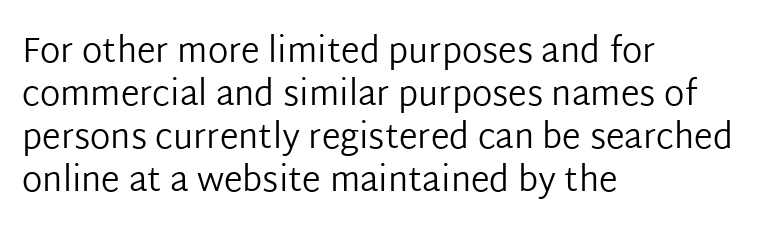
The letters advance in unequal steps, a hallmark of proportional type. Descender tails drop into unmarked territory. Leading matches the norm, producing a regular column. The lines are quadded left. The tracking reads as untouched default to a designer's eye. Are there feet on the stems? There aren't — it's a sans.
